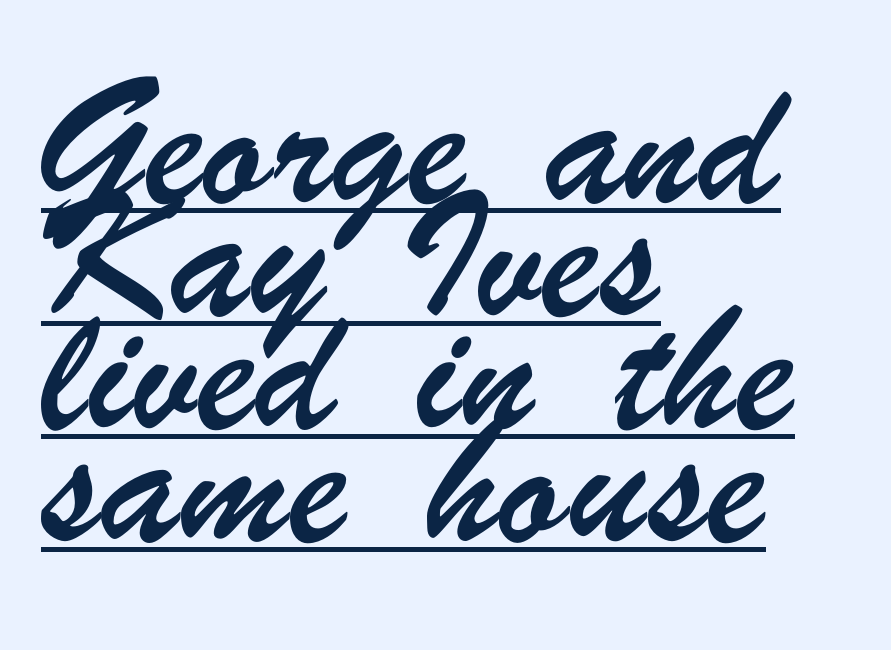
{"serif": "no", "width": "condensed", "stroke_contrast": "low", "x_height": "small", "monospaced": "no", "underline": "yes", "align": "left", "line_spacing": "normal", "line_spacing_ratio": 1.43, "letter_spacing": "normal", "letter_spacing_em": 0.0, "glyph_px": 79}
